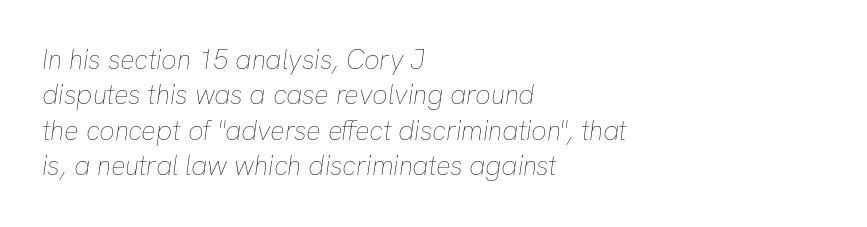
The image shows 27 px text type, italic (leaning right); set left-aligned, normal line spacing (1.31x), normal letter spacing, not underlined.
